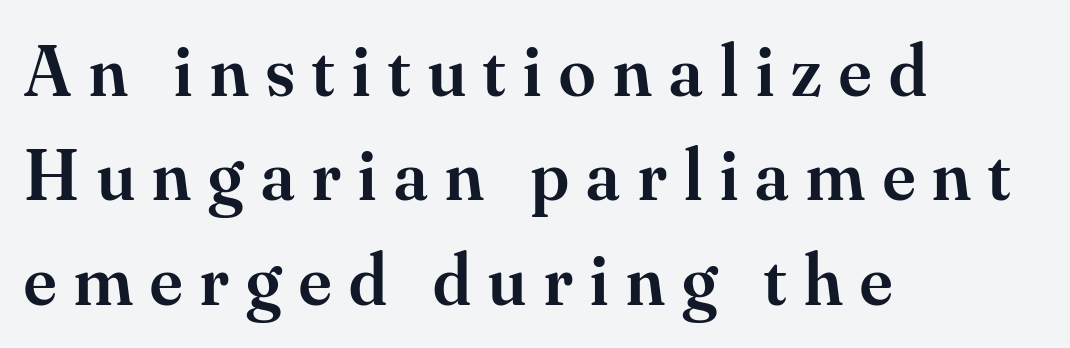
Q: Is the text bold? A: Semi-bold.
Q: Is the text italic (slanted)? A: No, it is upright.
Q: Is the typeface a serif or a sans-serif typeface? A: Serif.
Q: Is the text underlined? A: No.
Q: How is the paragraph aligned? A: Left-aligned.
Q: Is the spacing between letters normal or unusually wide? A: Unusually wide.
Q: Is the spacing between lines tight, normal or loose? A: Normal.
Q: Width (condensed, normal, or wide)? A: Normal.
Q: Stroke contrast? A: Medium.
Q: x-height? A: Small.
Q: Monospaced? A: No.
